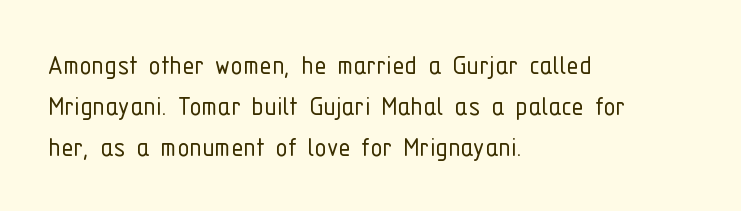
{"serif": "no", "italic": "no", "bold": "no", "weight": "light", "width": "condensed", "stroke_contrast": "low", "x_height": "medium", "monospaced": "no", "underline": "no", "align": "left", "line_spacing": "normal", "line_spacing_ratio": 1.33, "letter_spacing": "normal", "letter_spacing_em": 0.0, "glyph_px": 31}
